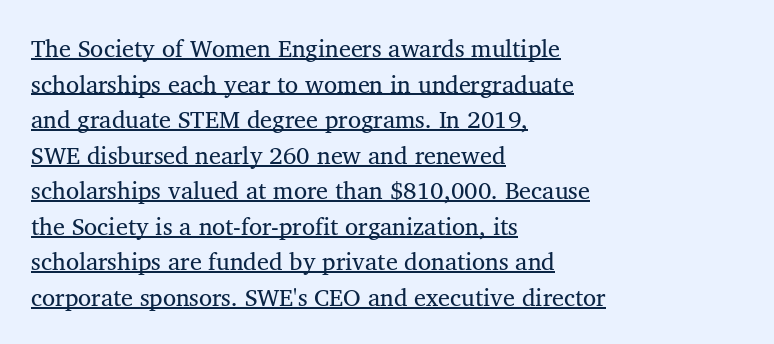
The image shows 24 px text type, upright; set left-aligned, normal line spacing (1.48x), normal letter spacing, underlined.
